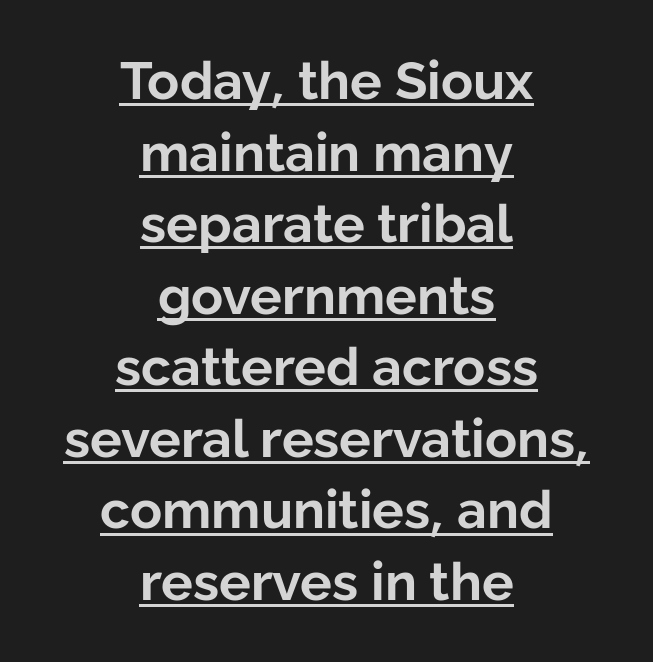
{"serif": "no", "italic": "no", "bold": "yes", "weight": "bold", "width": "normal", "stroke_contrast": "low", "x_height": "medium", "monospaced": "no", "underline": "yes", "align": "center", "line_spacing": "normal", "line_spacing_ratio": 1.35, "letter_spacing": "normal", "letter_spacing_em": 0.0, "glyph_px": 53}
